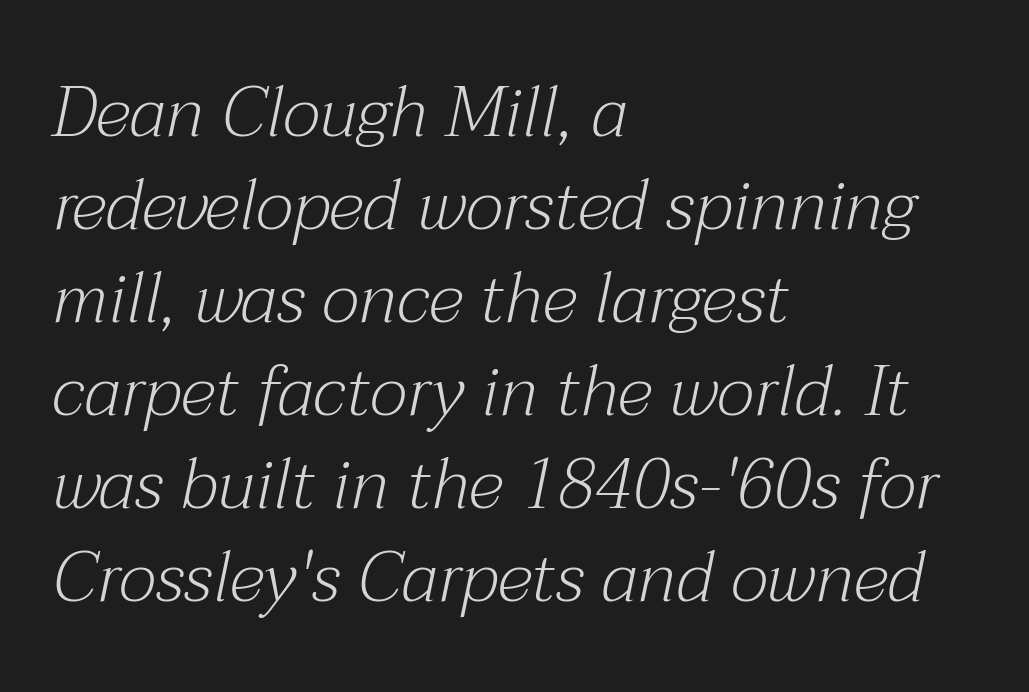
Q: Is the text bold? A: No.
Q: Is the text italic (slanted)? A: Yes, it leans right by about 12 degrees.
Q: Is the typeface a serif or a sans-serif typeface? A: Serif.
Q: Is the text underlined? A: No.
Q: How is the paragraph aligned? A: Left-aligned.
Q: Is the spacing between letters normal or unusually wide? A: Normal.
Q: Is the spacing between lines tight, normal or loose? A: Normal.
Q: Width (condensed, normal, or wide)? A: Normal.
Q: Stroke contrast? A: Medium.
Q: x-height? A: Medium.
Q: Monospaced? A: No.
